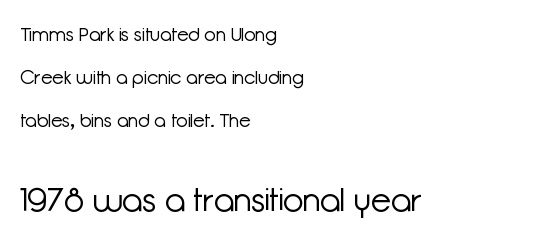
{"serif": "no", "italic": "no", "bold": "no", "weight": "light", "width": "normal", "stroke_contrast": "low", "x_height": "medium", "monospaced": "no", "underline": "no", "align": "left", "line_spacing": "loose", "line_spacing_ratio": 2.27, "letter_spacing": "normal", "letter_spacing_em": 0.0, "larger_block": "second", "size_ratio": 1.74, "glyph_px": 33}
